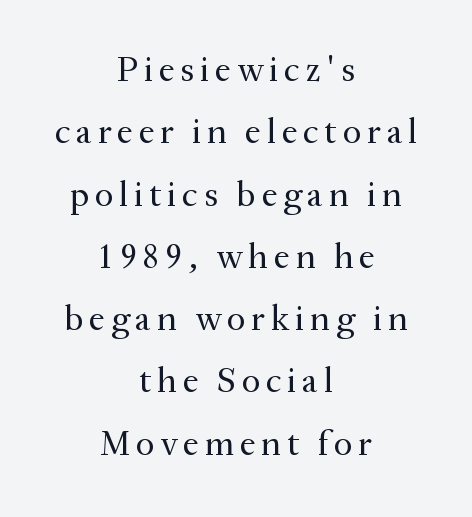
The image shows 36 px regular-weight serif type, upright; set centered, line spacing 1.73x, not underlined; medium stroke contrast and a small x-height.
